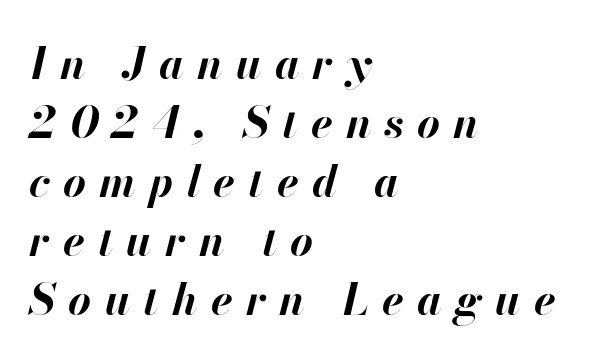
Q: Is the text bold? A: Yes.
Q: Is the text italic (slanted)? A: Yes, it leans right by about 13 degrees.
Q: Is the text underlined? A: No.
Q: How is the paragraph aligned? A: Left-aligned.
Q: Is the spacing between letters normal or unusually wide? A: Unusually wide.
Q: Is the spacing between lines tight, normal or loose? A: Normal.
Q: Width (condensed, normal, or wide)? A: Normal.
Q: Stroke contrast? A: High.
Q: x-height? A: Small.
Q: Monospaced? A: No.
